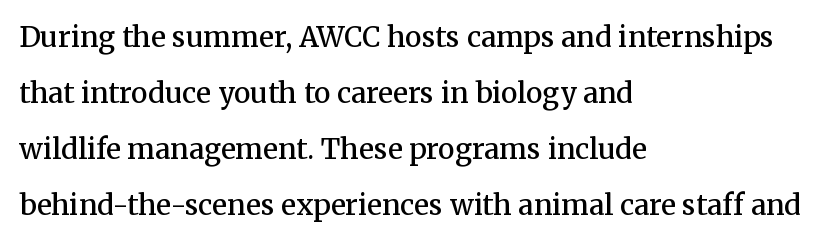
Honestly, the letter spacing is just normal — you wouldn't notice it. The passage shown stacks its lines with a broad gap. The passage shown is typeset with a serif family. Notice the strokes are somewhat thickened but not fully heavy: this is a semibold. The rendering uses natural spacing where letterforms have individual widths.
